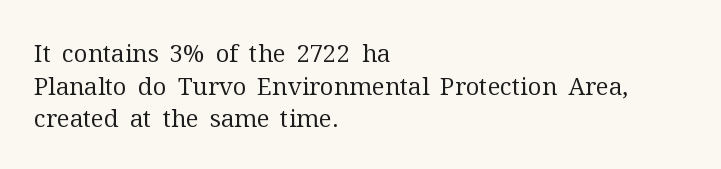
{"italic": "no", "bold": "no", "underline": "no", "align": "left", "line_spacing": "normal", "line_spacing_ratio": 1.36, "letter_spacing": "normal", "letter_spacing_em": 0.0, "glyph_px": 24}
